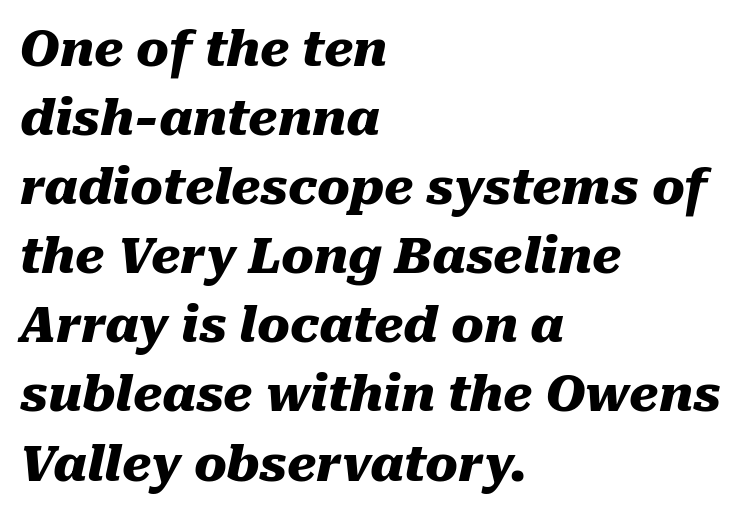
The image shows 49 px heavy type, italic (leaning right); set left-aligned, normal line spacing (1.41x), normal letter spacing, not underlined; medium stroke contrast and a medium x-height.
